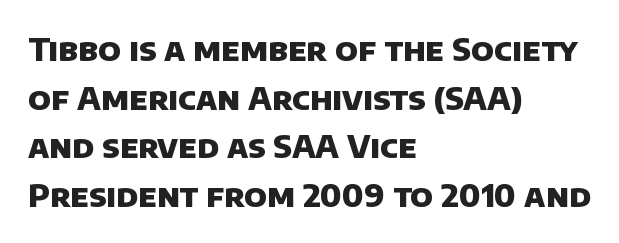
The lines sit at an ordinary, default distance from one another. Letters rest on an invisible, unmarked baseline. Every row of glyphs begins at an identical x-position on the left. Typographically, this falls in the sans-serif category. These lines carry a lot of weight — the face is fully bold.
